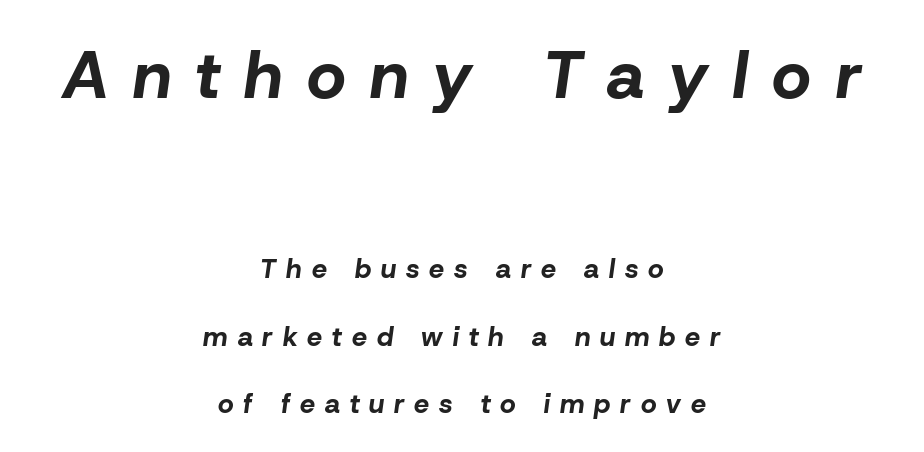
Q: Is the text bold? A: Yes.
Q: Is the text italic (slanted)? A: Yes, it leans right by about 8 degrees.
Q: Is the text underlined? A: No.
Q: How is the paragraph aligned? A: Centered.
Q: Is the spacing between letters normal or unusually wide? A: Unusually wide.
Q: Is the spacing between lines tight, normal or loose? A: Loose.
Q: Which block of text is set in a larger size, the first (top) or the second (bottom)? A: The first (top) one.
Q: Width (condensed, normal, or wide)? A: Normal.
Q: Stroke contrast? A: Low.
Q: x-height? A: Medium.
Q: Monospaced? A: No.
